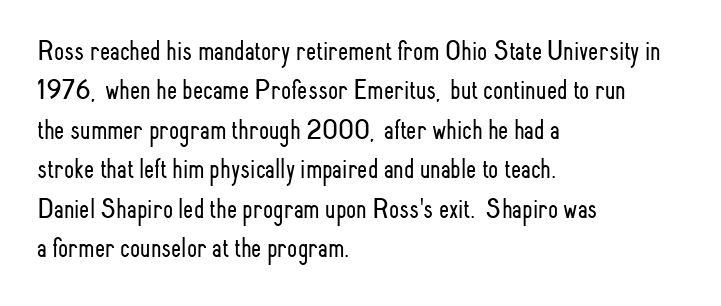
{"serif": "no", "italic": "no", "bold": "no", "weight": "light", "width": "condensed", "stroke_contrast": "low", "x_height": "small", "monospaced": "no", "underline": "no", "align": "left", "line_spacing": "normal", "line_spacing_ratio": 1.36, "letter_spacing": "normal", "letter_spacing_em": 0.0, "glyph_px": 29}
